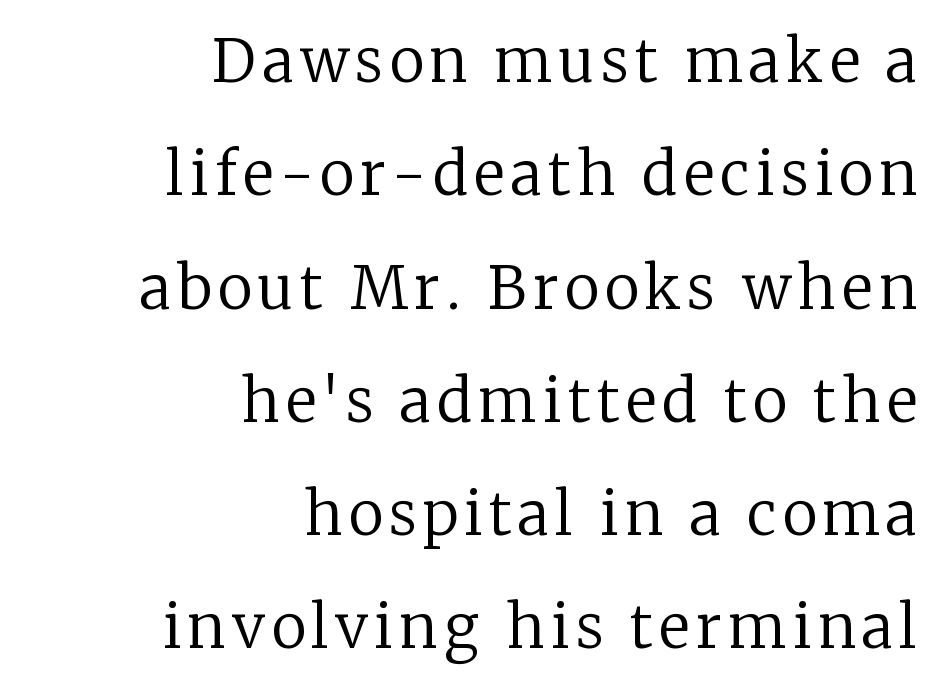
The strokes are not fattened; the text isn't bold. Line ends are locked; line starts wander. Every character sits straight up, as roman type does. Regarding serifs, this sample has them.
